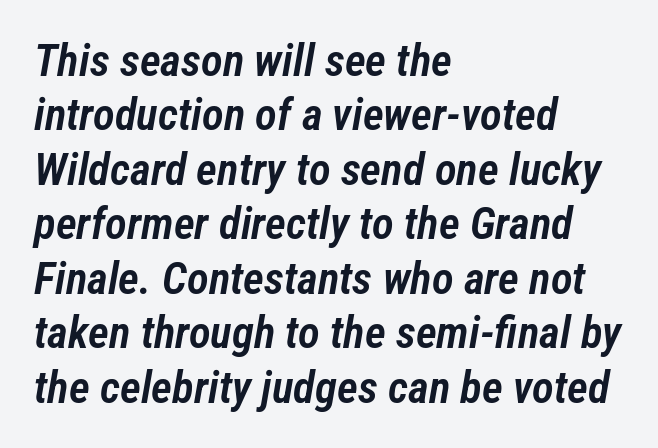
Q: Is the text bold? A: Semi-bold.
Q: Is the text italic (slanted)? A: Yes, it leans right by about 12 degrees.
Q: Is the text underlined? A: No.
Q: How is the paragraph aligned? A: Left-aligned.
Q: Is the spacing between letters normal or unusually wide? A: Normal.
Q: Width (condensed, normal, or wide)? A: Condensed.
Q: Stroke contrast? A: Low.
Q: x-height? A: Medium.
Q: Monospaced? A: No.
